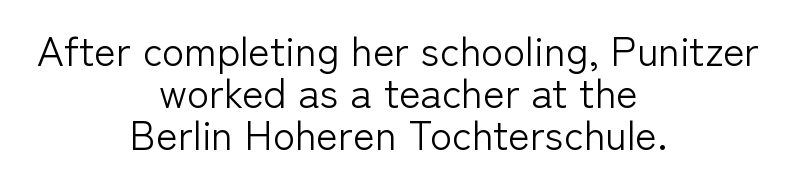
The image shows 41 px light sans-serif type, upright; set centered, tight line spacing (1.02x), normal letter spacing, not underlined; low stroke contrast and a medium x-height.
